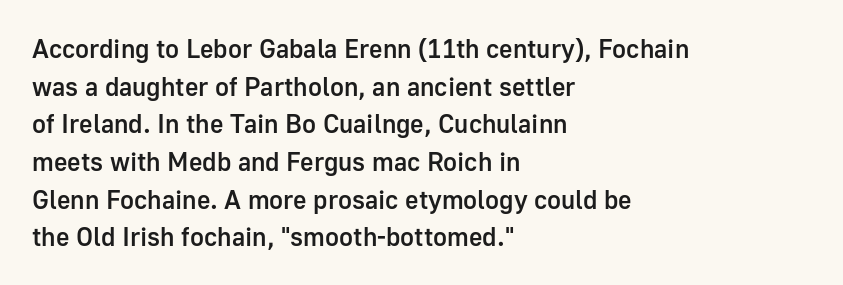
The image shows 26 px text type, upright; set left-aligned, normal line spacing (1.45x), normal letter spacing, not underlined.
